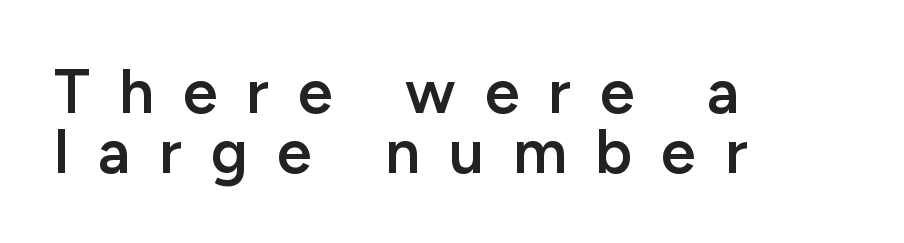
{"serif": "no", "italic": "no", "bold": "semi", "weight": "semibold", "width": "normal", "stroke_contrast": "low", "x_height": "medium", "monospaced": "no", "underline": "no", "align": "left", "line_spacing": "tight", "line_spacing_ratio": 0.96, "letter_spacing": "wide", "letter_spacing_em": 0.47, "glyph_px": 62}
